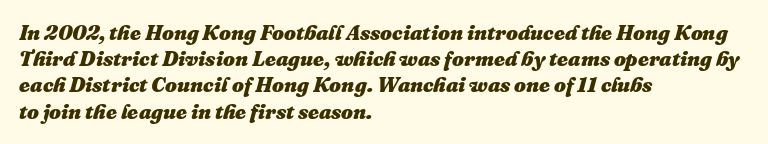
This rendering uses left alignment, leaving the right contour irregular. This is oblique type, the kind used for emphasis or titles. A typesetter would call this zero additional tracking. Its strokes are broad and dark, the hallmark of bold type. Underlining? Definitely not there.
